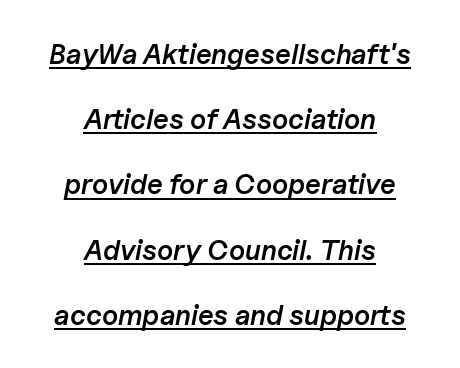
The image shows 28 px semibold type, italic (leaning right); set centered, loose line spacing (2.33x), normal letter spacing, underlined; low stroke contrast and a medium x-height.
